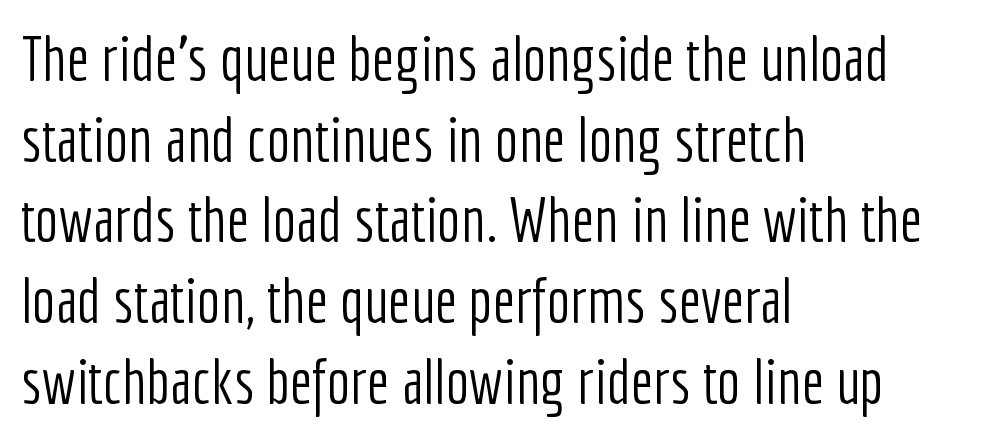
{"serif": "no", "italic": "no", "bold": "no", "weight": "light", "width": "condensed", "stroke_contrast": "low", "x_height": "medium", "monospaced": "no", "underline": "no", "align": "left", "line_spacing": "normal", "line_spacing_ratio": 1.28, "letter_spacing": "normal", "letter_spacing_em": 0.0, "glyph_px": 63}
